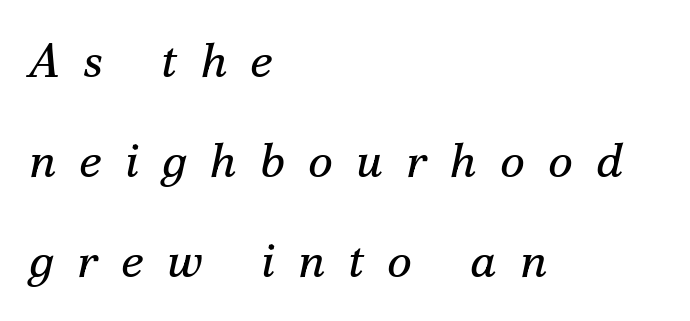
Q: Is the text bold? A: No.
Q: Is the text italic (slanted)? A: Yes, it leans right by about 12 degrees.
Q: Is the typeface a serif or a sans-serif typeface? A: Serif.
Q: Is the text underlined? A: No.
Q: How is the paragraph aligned? A: Left-aligned.
Q: Is the spacing between letters normal or unusually wide? A: Unusually wide.
Q: Is the spacing between lines tight, normal or loose? A: Loose.
Q: Width (condensed, normal, or wide)? A: Normal.
Q: Stroke contrast? A: Medium.
Q: x-height? A: Small.
Q: Monospaced? A: No.
